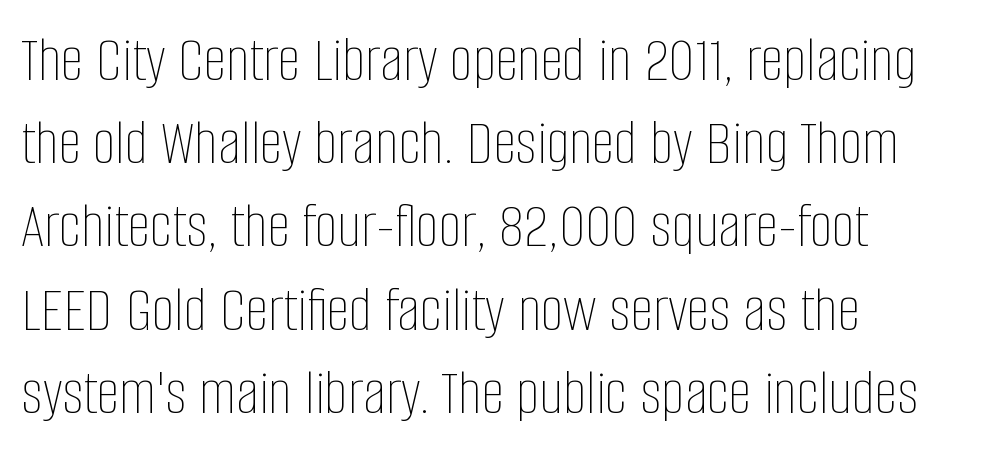
Varying glyph widths throughout — classic text-font behaviour. The rendering uses a moderate line-height, typical for paragraphs. The rendering keeps characters at their native spacing. The zone under the glyphs is completely vacant.
